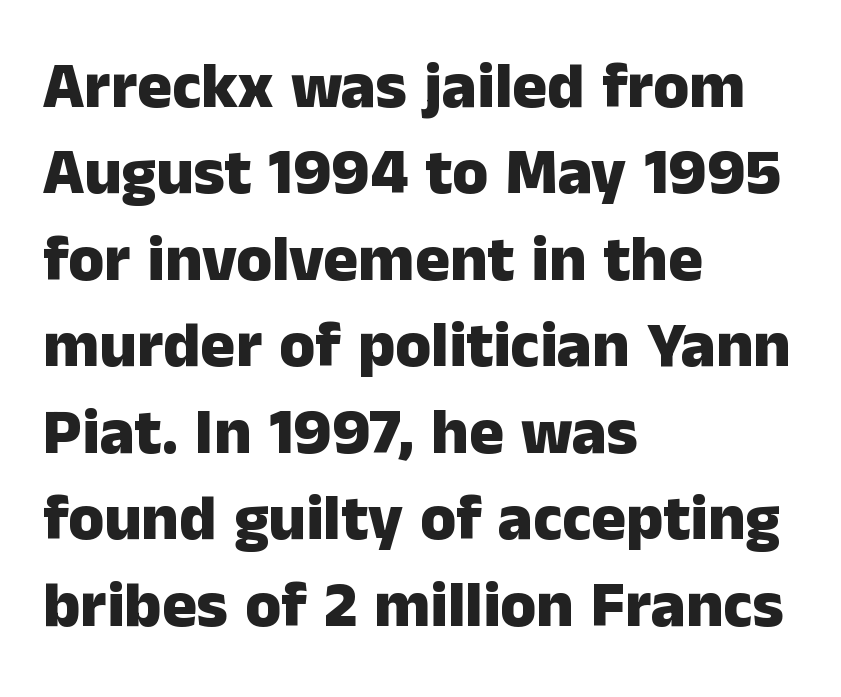
{"serif": "no", "italic": "no", "bold": "yes", "weight": "heavy", "width": "normal", "stroke_contrast": "low", "x_height": "medium", "monospaced": "no", "underline": "no", "align": "left", "line_spacing": "normal", "line_spacing_ratio": 1.33, "letter_spacing": "normal", "letter_spacing_em": 0.0, "glyph_px": 65}
